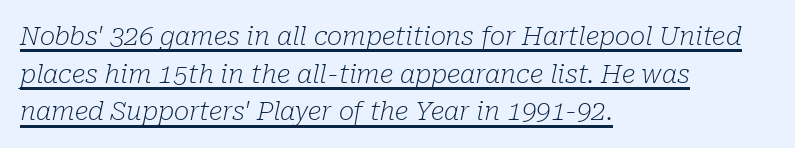
Q: Is the text bold? A: No.
Q: Is the text italic (slanted)? A: Yes, it leans right by about 10 degrees.
Q: Is the text underlined? A: Yes.
Q: How is the paragraph aligned? A: Left-aligned.
Q: Is the spacing between letters normal or unusually wide? A: Normal.
Q: Is the spacing between lines tight, normal or loose? A: Normal.
